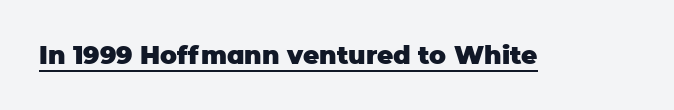
{"italic": "no", "bold": "yes", "underline": "yes", "letter_spacing": "normal", "letter_spacing_em": 0.0, "glyph_px": 25}
